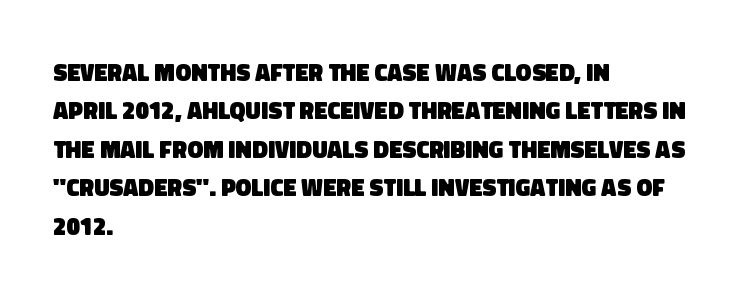
Q: Is the text bold? A: Yes.
Q: Is the text underlined? A: No.
Q: How is the paragraph aligned? A: Left-aligned.
Q: Is the spacing between letters normal or unusually wide? A: Normal.
Q: Is the spacing between lines tight, normal or loose? A: Normal.
